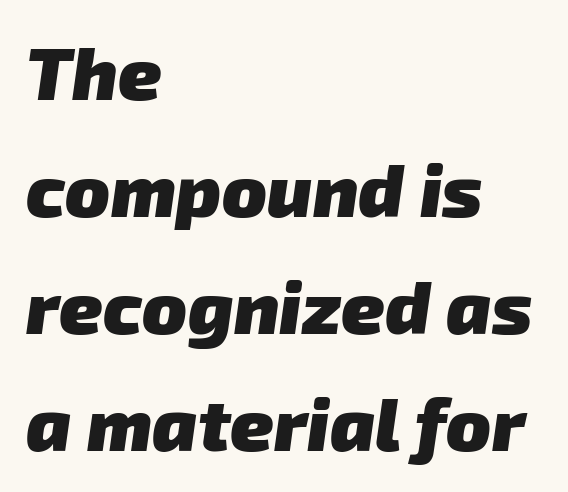
How are the letters spaced? Ordinarily, with no added tracking. Leftover space on each line is placed entirely after the last word. Students, this is bold: see how much ink each stroke carries. The foot of each line stays bare and open.
